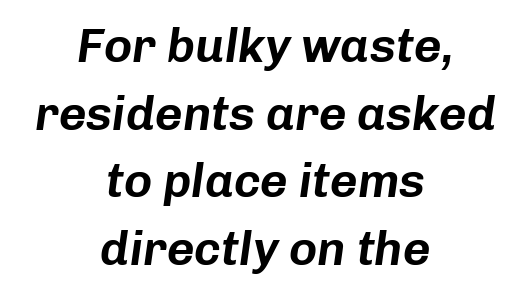
Q: Is the text italic (slanted)? A: Yes, it leans right by about 8 degrees.
Q: Is the text underlined? A: No.
Q: How is the paragraph aligned? A: Centered.
Q: Is the spacing between letters normal or unusually wide? A: Normal.
Q: Is the spacing between lines tight, normal or loose? A: Normal.
Q: Width (condensed, normal, or wide)? A: Normal.
Q: Stroke contrast? A: Low.
Q: x-height? A: Medium.
Q: Monospaced? A: No.
